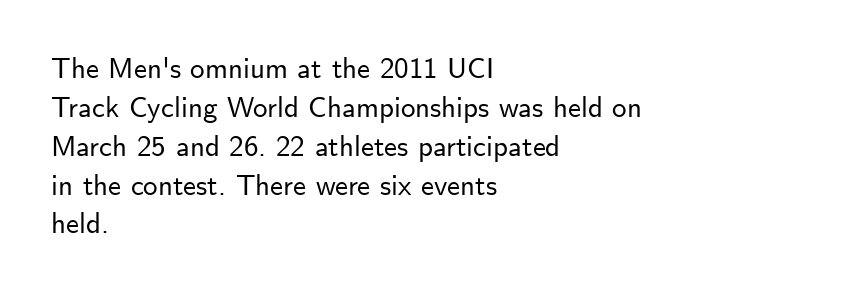
Q: Is the text italic (slanted)? A: No, it is upright.
Q: Is the typeface a serif or a sans-serif typeface? A: Sans-serif.
Q: Is the text underlined? A: No.
Q: How is the paragraph aligned? A: Left-aligned.
Q: Is the spacing between letters normal or unusually wide? A: Normal.
Q: Is the spacing between lines tight, normal or loose? A: Normal.
Q: Width (condensed, normal, or wide)? A: Normal.
Q: Stroke contrast? A: Low.
Q: x-height? A: Small.
Q: Monospaced? A: No.
